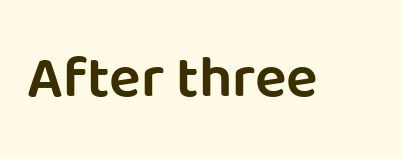
Here the glyphs are tracked normally, forming tight word shapes. A typesetter would mark this as roman, not italic. Serif or sans? Sans — the stroke terminals are bare. The face used here is proportionally spaced, like ordinary book or web type. Glance below the letters and you will spot only blank space.
